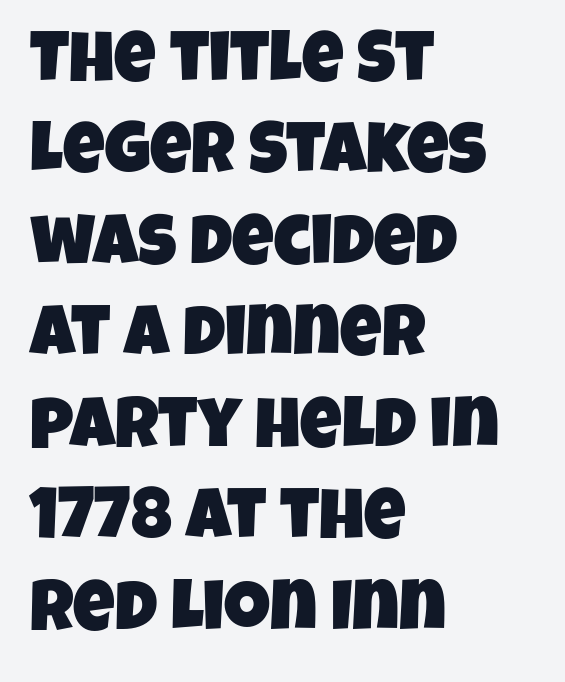
The image shows 72 px condensed sans-serif type; set left-aligned, normal line spacing (1.27x), normal letter spacing, not underlined; low stroke contrast and a large x-height.
